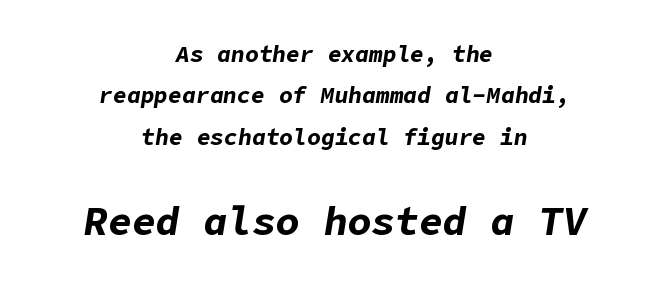
{"italic": "yes", "lean": "right", "slant_degrees": 9, "bold": "yes", "weight": "bold", "width": "normal", "stroke_contrast": "low", "x_height": "medium", "underline": "no", "align": "center", "line_spacing_ratio": 1.8, "letter_spacing": "normal", "letter_spacing_em": 0.0, "larger_block": "second", "size_ratio": 1.74, "glyph_px": 40}
